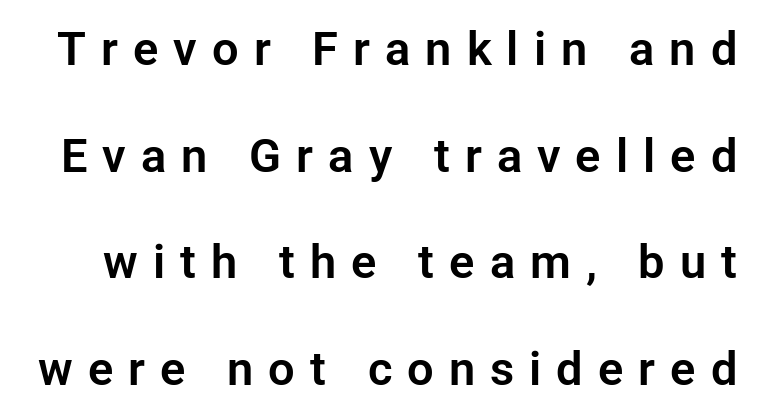
The image shows 47 px sans-serif type, upright; set loose line spacing (2.27x), unusually wide letter spacing (+0.32 em), not underlined; low stroke contrast and a medium x-height.
